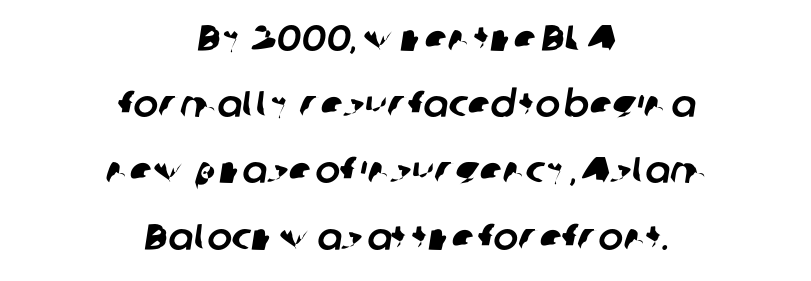
Centered paragraph, ragged on both sides. In terms of letterform style, serifs are entirely absent. The face used here is proportionally spaced, like ordinary book or web type. The space directly below the letters is spotless. This sample uses plain, unmodified letter spacing.
